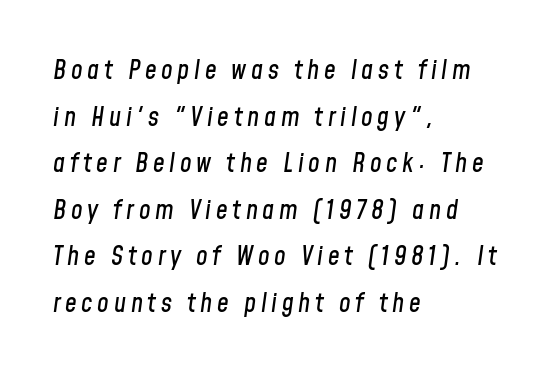
Q: Is the text italic (slanted)? A: Yes, it leans right by about 8 degrees.
Q: Is the text underlined? A: No.
Q: How is the paragraph aligned? A: Left-aligned.
